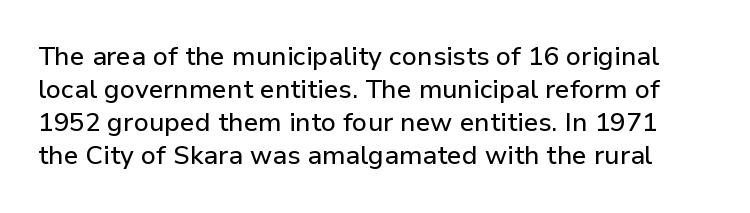
Characters follow at the spacing the type designer built in. Italic: no, the glyphs are upright roman. The baseline area is clear. Reading down the column, the eye jumps a familiar distance to each next line.
